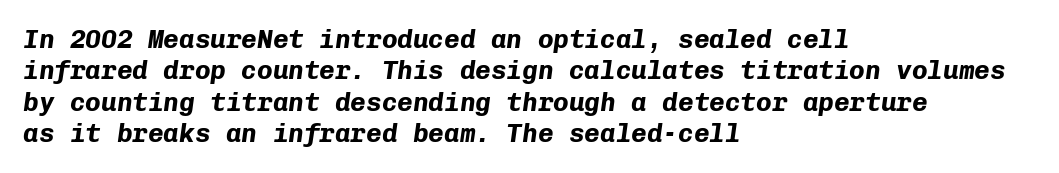
Q: Is the text bold? A: Yes.
Q: Is the text italic (slanted)? A: Yes, it leans right by about 8 degrees.
Q: Is the text underlined? A: No.
Q: How is the paragraph aligned? A: Left-aligned.
Q: Is the spacing between letters normal or unusually wide? A: Normal.
